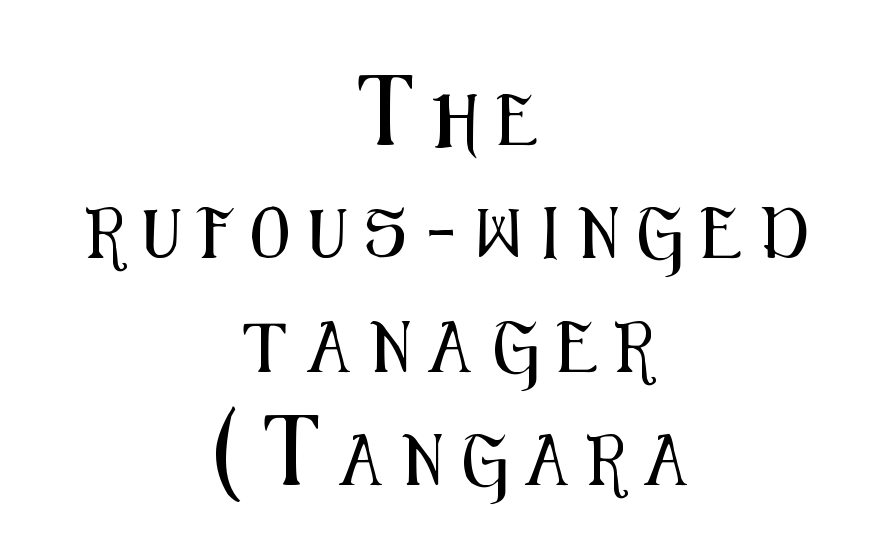
The image shows 50 px condensed type, upright; set centered, loose line spacing (2.27x), unusually wide letter spacing (+0.4 em), not underlined; medium stroke contrast and a medium x-height.
